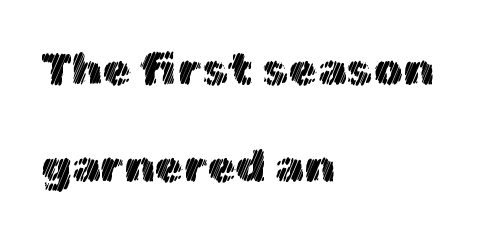
{"italic": "no", "width": "normal", "x_height": "medium", "monospaced": "no", "underline": "no", "align": "left", "line_spacing": "loose", "line_spacing_ratio": 2.1, "letter_spacing": "normal", "letter_spacing_em": 0.0, "glyph_px": 46}
